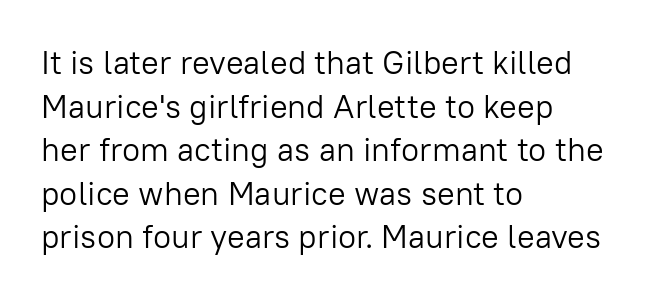
Q: Is the text bold? A: No.
Q: Is the text italic (slanted)? A: No, it is upright.
Q: Is the typeface a serif or a sans-serif typeface? A: Sans-serif.
Q: Is the text underlined? A: No.
Q: How is the paragraph aligned? A: Left-aligned.
Q: Is the spacing between letters normal or unusually wide? A: Normal.
Q: Is the spacing between lines tight, normal or loose? A: Normal.
Q: Width (condensed, normal, or wide)? A: Normal.
Q: Stroke contrast? A: Low.
Q: x-height? A: Medium.
Q: Monospaced? A: No.
